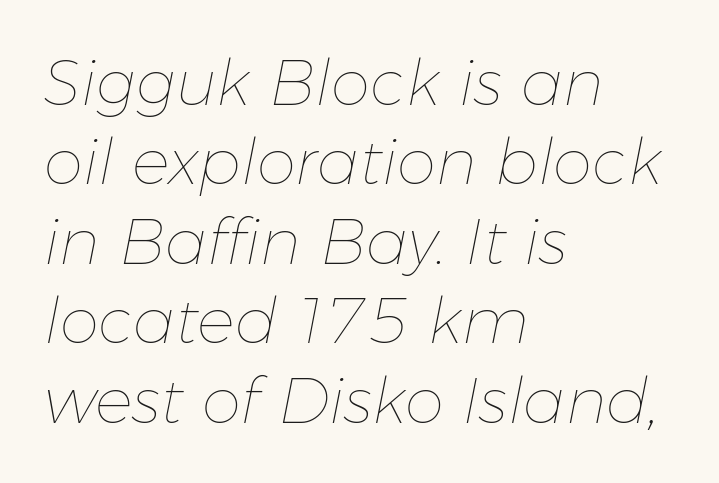
Q: Is the text bold? A: No.
Q: Is the text italic (slanted)? A: Yes, it leans right by about 11 degrees.
Q: Is the text underlined? A: No.
Q: How is the paragraph aligned? A: Left-aligned.
Q: Is the spacing between letters normal or unusually wide? A: Normal.
Q: Is the spacing between lines tight, normal or loose? A: Normal.
Q: Width (condensed, normal, or wide)? A: Normal.
Q: Stroke contrast? A: Low.
Q: x-height? A: Medium.
Q: Monospaced? A: No.
